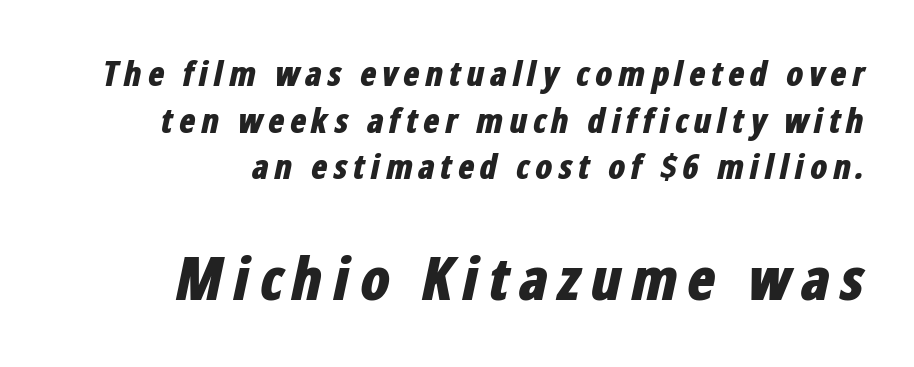
The image shows 59 px bold, condensed type, italic (leaning right); set right-aligned, normal line spacing (1.37x), not underlined; the second (bottom) block is 1.74x larger; low stroke contrast and a medium x-height.
